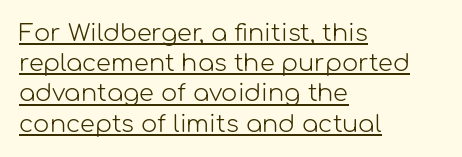
{"italic": "no", "bold": "no", "underline": "yes", "align": "left", "line_spacing": "normal", "line_spacing_ratio": 1.26, "letter_spacing": "normal", "letter_spacing_em": 0.0, "glyph_px": 24}
